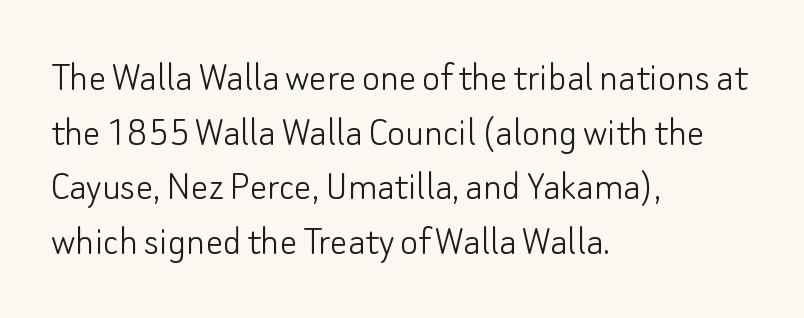
Is this a sans? Yes — the strokes have no serifs. Rendered with straight, roman letterforms. Stroke mass is kept to a normal reading level or below. Plain, unruled lines of type.
